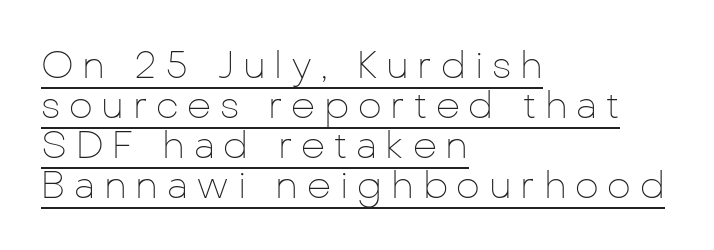
Q: Is the text bold? A: No.
Q: Is the text italic (slanted)? A: No, it is upright.
Q: Is the typeface a serif or a sans-serif typeface? A: Sans-serif.
Q: Is the text underlined? A: Yes.
Q: How is the paragraph aligned? A: Left-aligned.
Q: Is the spacing between letters normal or unusually wide? A: Unusually wide.
Q: Is the spacing between lines tight, normal or loose? A: Tight.
Q: Width (condensed, normal, or wide)? A: Normal.
Q: Stroke contrast? A: Low.
Q: x-height? A: Medium.
Q: Monospaced? A: No.
